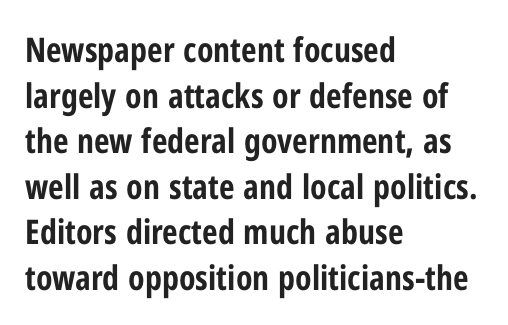
{"serif": "no", "italic": "no", "bold": "yes", "weight": "bold", "width": "condensed", "stroke_contrast": "low", "x_height": "medium", "monospaced": "no", "underline": "no", "align": "left", "line_spacing": "normal", "line_spacing_ratio": 1.34, "letter_spacing": "normal", "letter_spacing_em": 0.0, "glyph_px": 34}
